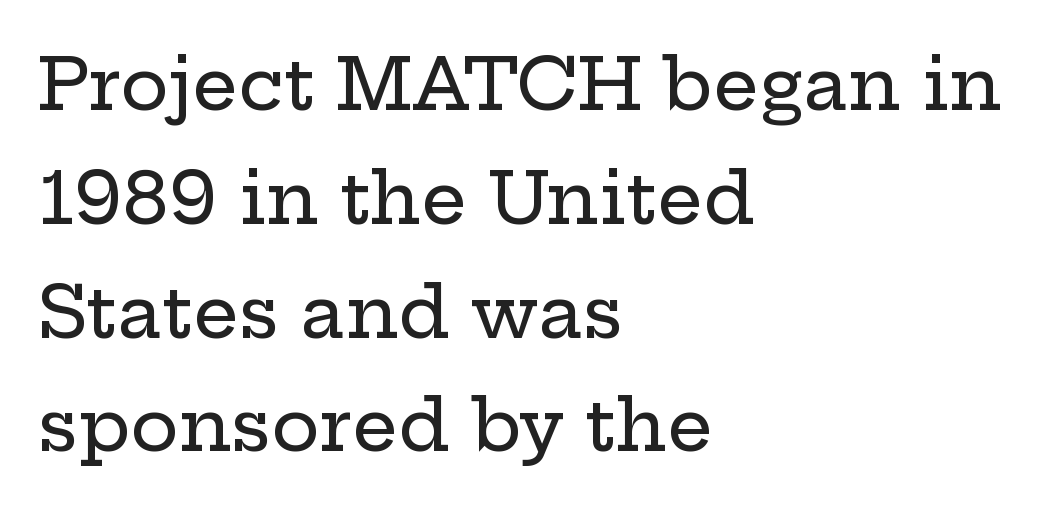
Typographically, this falls in the serif category. The lines in this sample share a left origin and differ only in where they stop. The zone under the glyphs is completely vacant. A normal amount of white space separates one row of letters from the next. Does extra space separate the letters? No, they use regular spacing.
